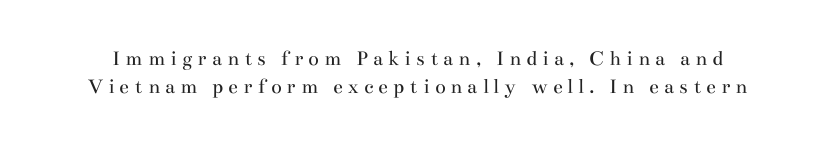
The image shows 22 px text type, upright; set normal line spacing (1.29x), unusually wide letter spacing (+0.23 em), not underlined.
